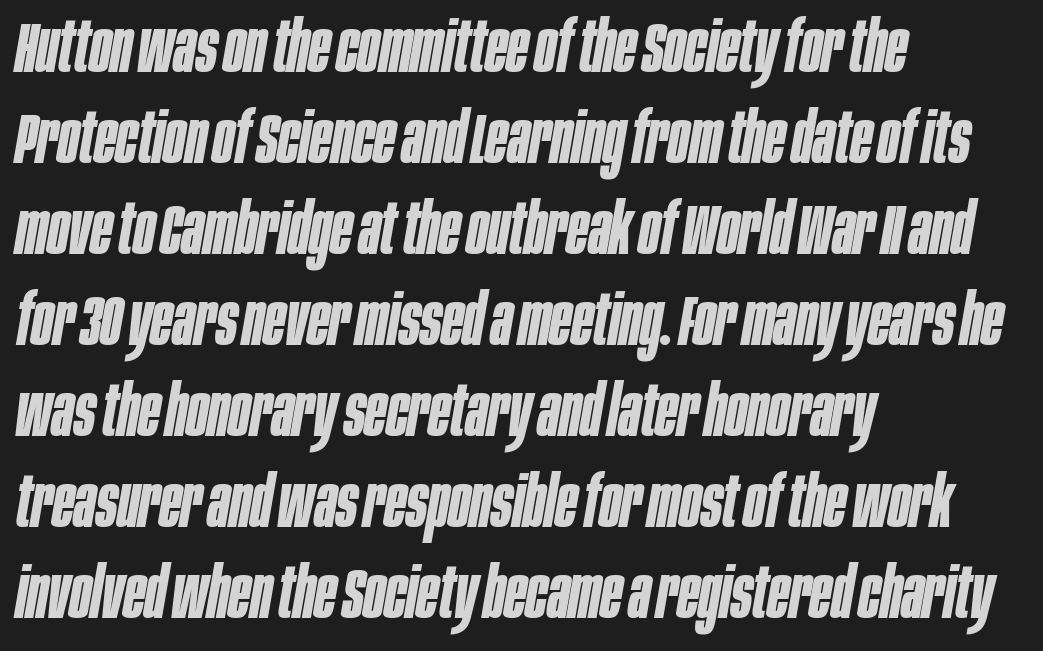
{"italic": "yes", "lean": "right", "slant_degrees": 10, "bold": "yes", "weight": "bold", "width": "condensed", "stroke_contrast": "low", "x_height": "large", "monospaced": "no", "underline": "no", "align": "left", "line_spacing": "normal", "line_spacing_ratio": 1.3, "letter_spacing": "normal", "letter_spacing_em": 0.0, "glyph_px": 70}
